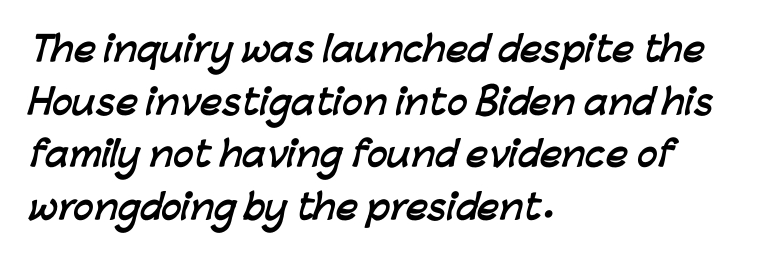
Q: Is the text bold? A: Yes.
Q: Is the typeface a serif or a sans-serif typeface? A: Sans-serif.
Q: Is the text underlined? A: No.
Q: How is the paragraph aligned? A: Left-aligned.
Q: Is the spacing between letters normal or unusually wide? A: Normal.
Q: Is the spacing between lines tight, normal or loose? A: Normal.
Q: Width (condensed, normal, or wide)? A: Normal.
Q: Stroke contrast? A: Low.
Q: x-height? A: Medium.
Q: Monospaced? A: No.
